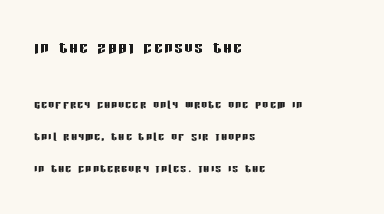
The lettering holds an erect, upright posture throughout. Baseline-to-baseline distance is far greater than the letter height. The foot of each line stays bare and open. Compare the two chunks: the upper has the greater cap height. The text block is weighted toward the left margin, trailing off unevenly rightward.
